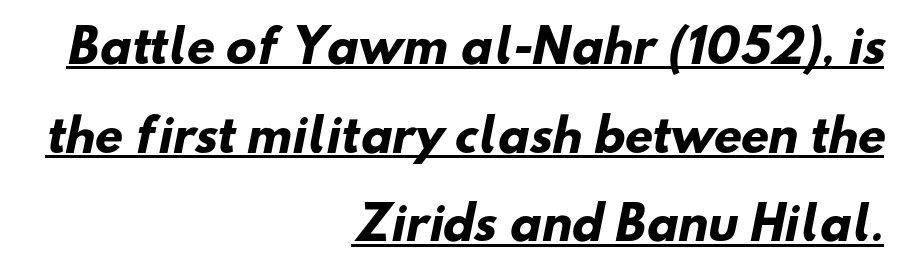
Q: Is the text bold? A: Yes.
Q: Is the typeface a serif or a sans-serif typeface? A: Sans-serif.
Q: Is the text underlined? A: Yes.
Q: How is the paragraph aligned? A: Right-aligned.
Q: Is the spacing between letters normal or unusually wide? A: Normal.
Q: Is the spacing between lines tight, normal or loose? A: Loose.
Q: Width (condensed, normal, or wide)? A: Normal.
Q: Stroke contrast? A: Low.
Q: x-height? A: Small.
Q: Monospaced? A: No.
